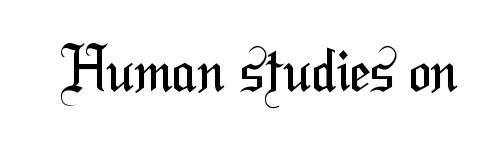
{"serif": "no", "bold": "no", "weight": "regular", "width": "condensed", "stroke_contrast": "medium", "x_height": "medium", "monospaced": "no", "underline": "no", "letter_spacing": "normal", "letter_spacing_em": 0.0, "glyph_px": 59}
